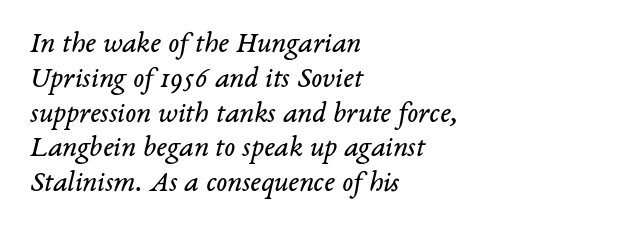
Q: Is the text bold? A: No.
Q: Is the text italic (slanted)? A: Yes, it leans right by about 14 degrees.
Q: Is the typeface a serif or a sans-serif typeface? A: Serif.
Q: Is the text underlined? A: No.
Q: How is the paragraph aligned? A: Left-aligned.
Q: Is the spacing between letters normal or unusually wide? A: Normal.
Q: Width (condensed, normal, or wide)? A: Normal.
Q: Stroke contrast? A: Low.
Q: x-height? A: Medium.
Q: Monospaced? A: No.
